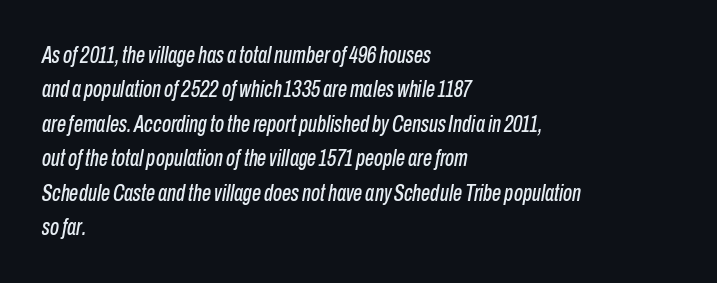
Q: Is the text italic (slanted)? A: Yes, it leans right by about 10 degrees.
Q: Is the text underlined? A: No.
Q: How is the paragraph aligned? A: Left-aligned.
Q: Is the spacing between letters normal or unusually wide? A: Normal.
Q: Is the spacing between lines tight, normal or loose? A: Normal.
